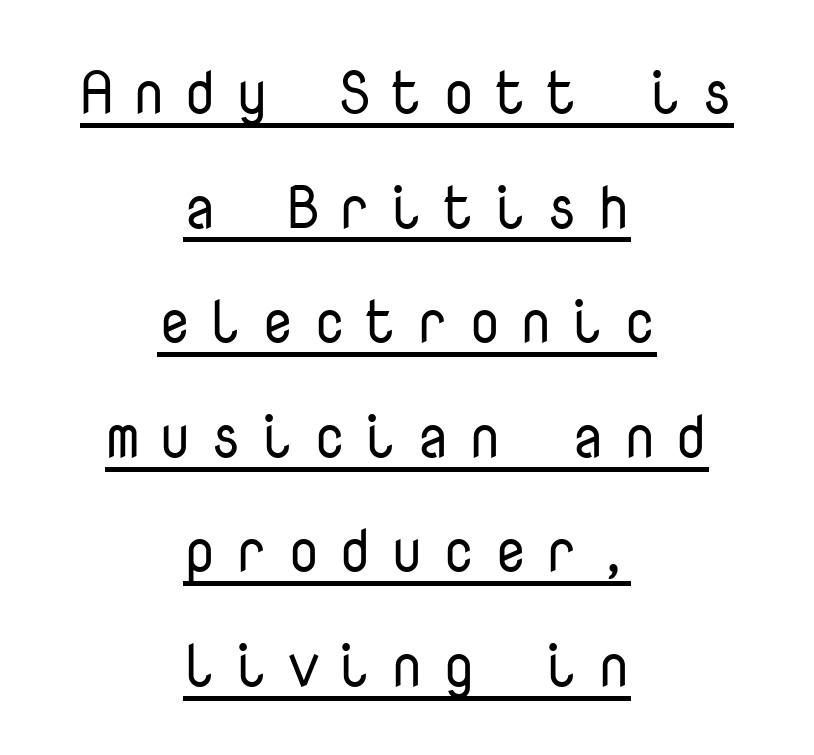
{"serif": "no", "italic": "no", "bold": "no", "weight": "regular", "width": "normal", "stroke_contrast": "low", "x_height": "medium", "monospaced": "yes", "underline": "yes", "align": "center", "line_spacing": "loose", "line_spacing_ratio": 1.91, "letter_spacing": "wide", "letter_spacing_em": 0.3, "glyph_px": 60}
